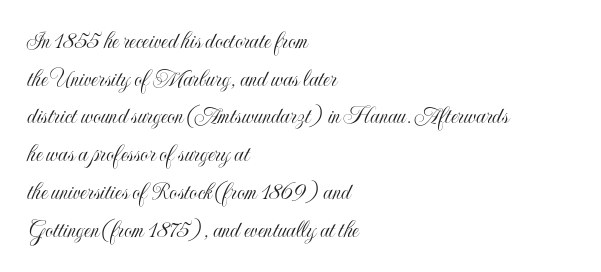
Descender tails drop into unmarked territory. If you drew a ruler down the left edge, every line would touch it. Successive baselines arrive at the customary interval. Tracking value appears to be zero — textbook default spacing.
